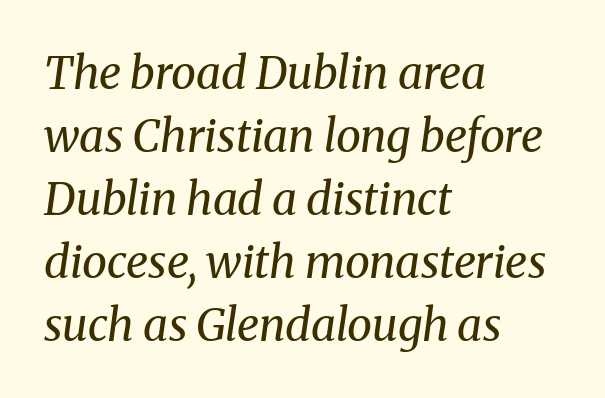
Caption: face not bold, strokes unweighted. Layout note: lines flush left. The text carries the slant typical of an italic or oblique font. How would I describe the line gaps? Plain and ordinary. Look at the tracking — it's just the regular setting, nothing added.
